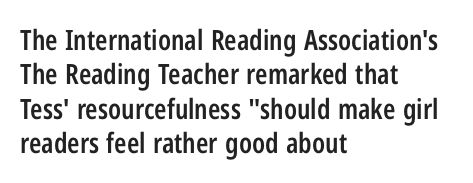
The image shows 28 px semibold, condensed sans-serif type, upright; set left-aligned, line spacing 1.23x, normal letter spacing, not underlined; low stroke contrast and a medium x-height.
